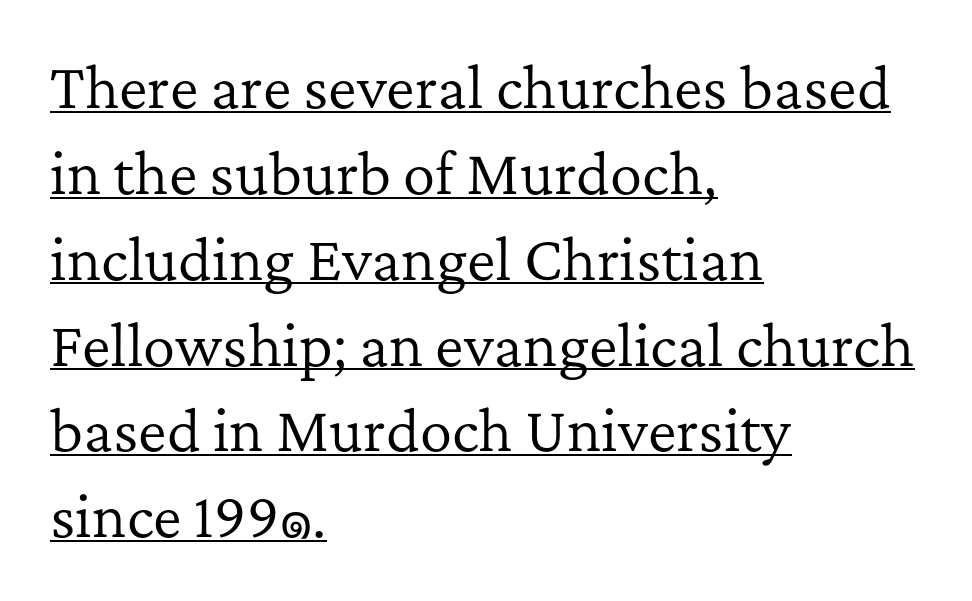
This is underlined copy, the kind a proofreader might mark for attention. What's the leading like? Ordinary, nothing unusual. Unlike a clean sans, this face finishes its strokes with serifs. Alignment: flush left.
